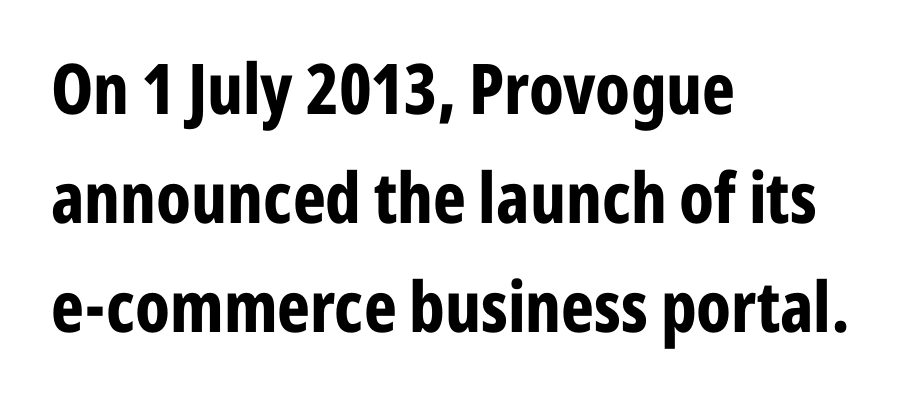
Q: Is the text bold? A: Yes.
Q: Is the text italic (slanted)? A: No, it is upright.
Q: Is the typeface a serif or a sans-serif typeface? A: Sans-serif.
Q: Is the text underlined? A: No.
Q: How is the paragraph aligned? A: Left-aligned.
Q: Is the spacing between letters normal or unusually wide? A: Normal.
Q: Is the spacing between lines tight, normal or loose? A: Normal.
Q: Width (condensed, normal, or wide)? A: Condensed.
Q: Stroke contrast? A: Low.
Q: x-height? A: Medium.
Q: Monospaced? A: No.
